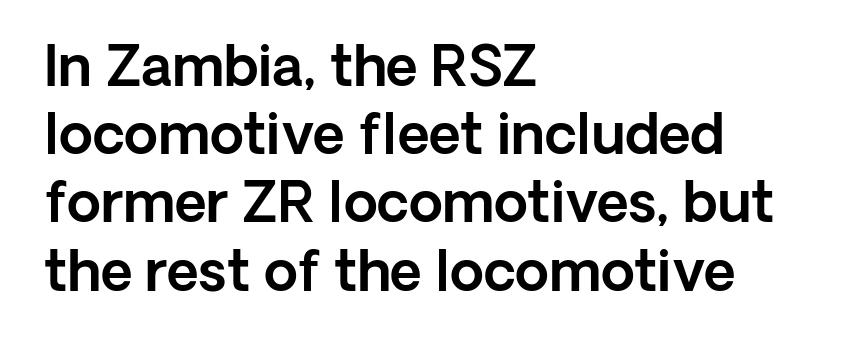
{"serif": "no", "italic": "no", "width": "normal", "x_height": "medium", "monospaced": "no", "underline": "no", "align": "left", "line_spacing_ratio": 1.24, "letter_spacing": "normal", "letter_spacing_em": 0.0, "glyph_px": 55}
